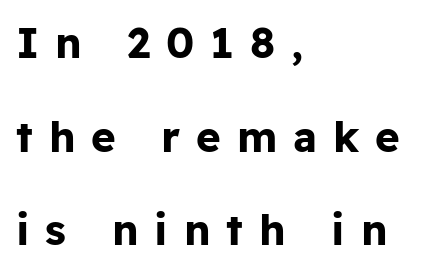
The letters advance in unequal steps, a hallmark of proportional type. If you measured baseline to baseline, you'd find a long distance. A typesetter would call this heavily tracked-out type. The lettering holds an erect, upright posture throughout. Typesetter's note: full bold, strokes at maximum text heaviness. Is the block centered? No — it sits flush against the left margin.
